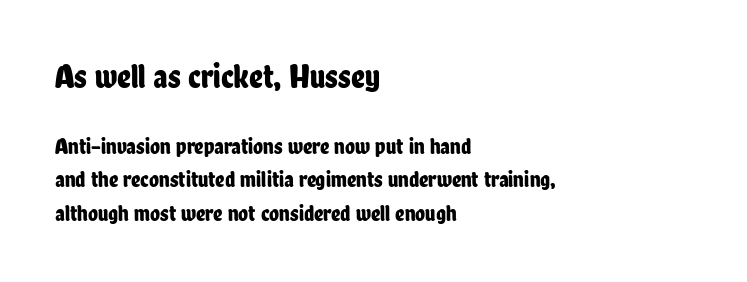
Q: Is the text italic (slanted)? A: No, it is upright.
Q: Is the typeface a serif or a sans-serif typeface? A: Sans-serif.
Q: Is the text underlined? A: No.
Q: How is the paragraph aligned? A: Left-aligned.
Q: Is the spacing between letters normal or unusually wide? A: Normal.
Q: Is the spacing between lines tight, normal or loose? A: Normal.
Q: Which block of text is set in a larger size, the first (top) or the second (bottom)? A: The first (top) one.
Q: Width (condensed, normal, or wide)? A: Condensed.
Q: Stroke contrast? A: Low.
Q: x-height? A: Medium.
Q: Monospaced? A: No.
